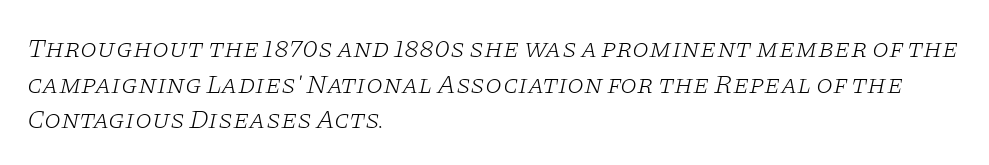
The image shows 27 px text type, italic (leaning right); set left-aligned, normal line spacing (1.32x), normal letter spacing, not underlined.
